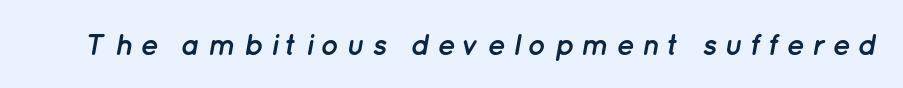
The image shows 30 px semibold type, italic (leaning right); set unusually wide letter spacing (+0.24 em), not underlined; low stroke contrast and a medium x-height.
